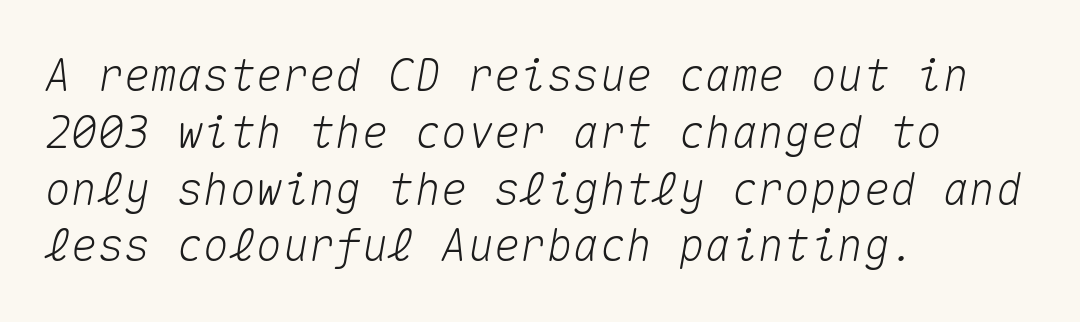
The image shows 44 px text type, italic (leaning right), monospaced; set left-aligned, normal line spacing (1.29x), normal letter spacing, not underlined; medium stroke contrast and a medium x-height.
